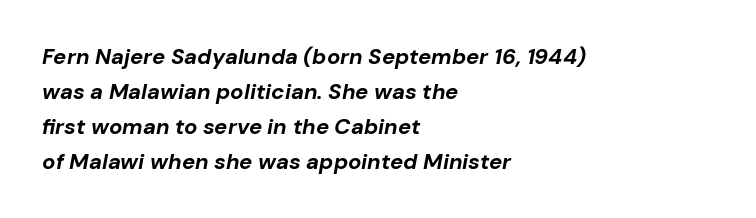
You'd pick this weight for a headline — it's a proper bold. These lines stack with their left ends in a neat column. Evenly set lines give the paragraph a standard silhouette. Spacing between characters is what you'd get straight out of the box. Honestly, there is no underline to notice here at all.
